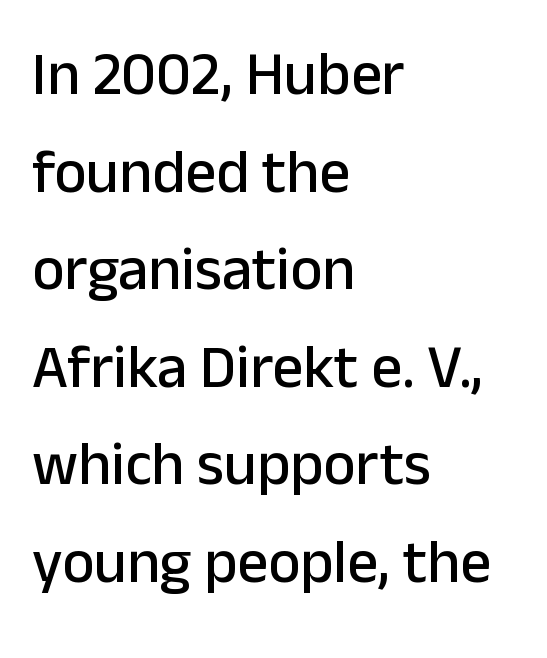
Normally led — the rows are evenly, conventionally spaced. The letters sit at their default tracking, neither squeezed nor spread. The zone under the glyphs is completely vacant. The lines in this sample share a left origin and differ only in where they stop. The passage shown is typed in a proportional face where columns would drift. Tall strokes in this sample are plumb rather than angled.
